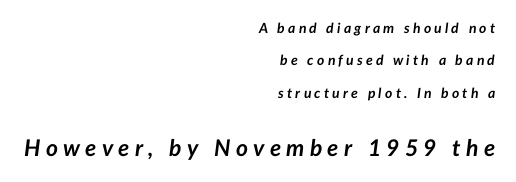
{"italic": "yes", "lean": "right", "slant_degrees": 7, "bold": "yes", "underline": "no", "align": "right", "line_spacing": "loose", "line_spacing_ratio": 2.32, "letter_spacing": "wide", "letter_spacing_em": 0.23, "larger_block": "second", "size_ratio": 1.64, "glyph_px": 23}
